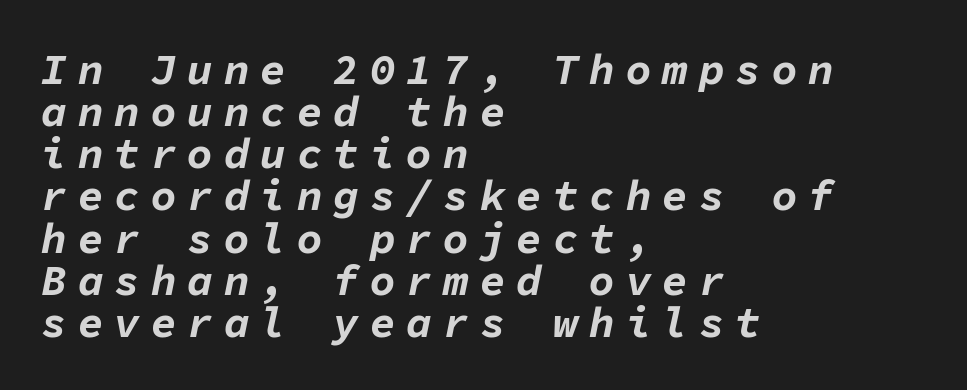
Q: Is the text bold? A: Yes.
Q: Is the text italic (slanted)? A: Yes, it leans right by about 11 degrees.
Q: Is the text underlined? A: No.
Q: How is the paragraph aligned? A: Left-aligned.
Q: Is the spacing between letters normal or unusually wide? A: Unusually wide.
Q: Is the spacing between lines tight, normal or loose? A: Tight.
Q: Width (condensed, normal, or wide)? A: Normal.
Q: Stroke contrast? A: Low.
Q: x-height? A: Medium.
Q: Monospaced? A: Yes.
